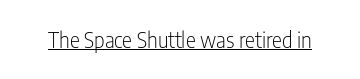
Q: Is the text bold? A: No.
Q: Is the text italic (slanted)? A: No, it is upright.
Q: Is the text underlined? A: Yes.
Q: Is the spacing between letters normal or unusually wide? A: Normal.
